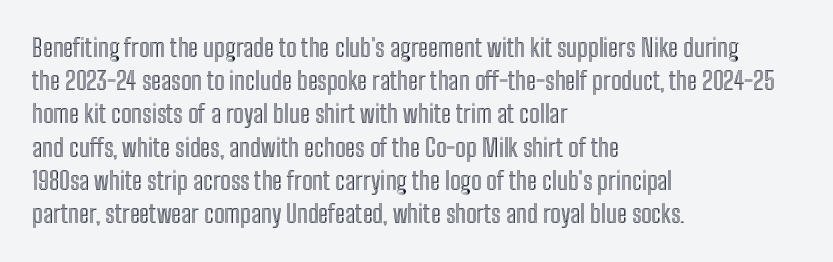
Q: Is the text italic (slanted)? A: No, it is upright.
Q: Is the text underlined? A: No.
Q: How is the paragraph aligned? A: Left-aligned.
Q: Is the spacing between letters normal or unusually wide? A: Normal.
Q: Is the spacing between lines tight, normal or loose? A: Normal.
